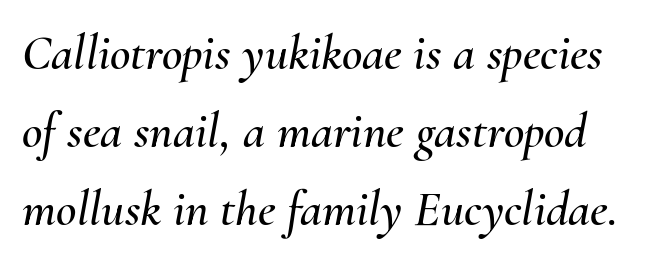
The text carries the slant typical of an italic or oblique font. In terms of letterspacing, this is plain default setting. Check under the words: just untouched page. Proportional: the letters do not fall into vertical columns. Regular leading.
